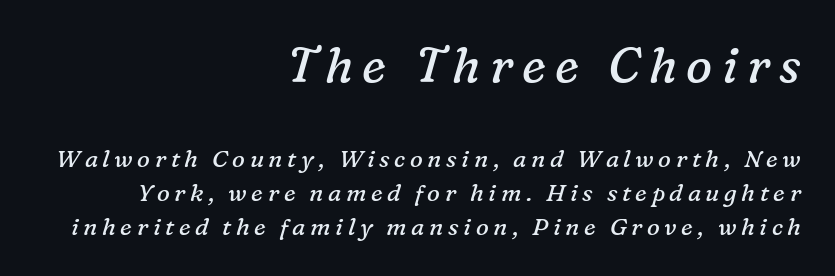
The image shows 49 px regular-weight serif type, italic (leaning right); set right-aligned, normal line spacing (1.42x), not underlined; the first (top) block is 2.04x larger; low stroke contrast and a medium x-height.
